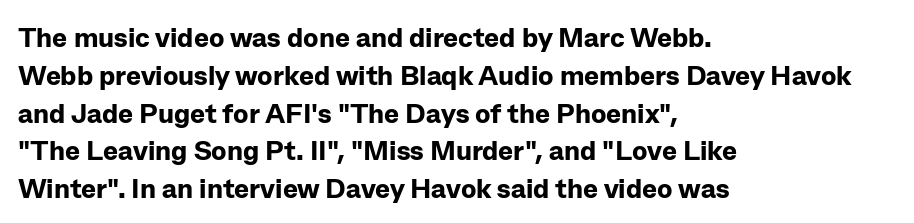
Line beginnings align vertically; line endings do not. You'd pick this weight for a headline — it's a proper bold. There is no visible air inserted between adjacent glyphs. Each row of text sits above clean, open space. The glyphs in this specimen are sans serif.
